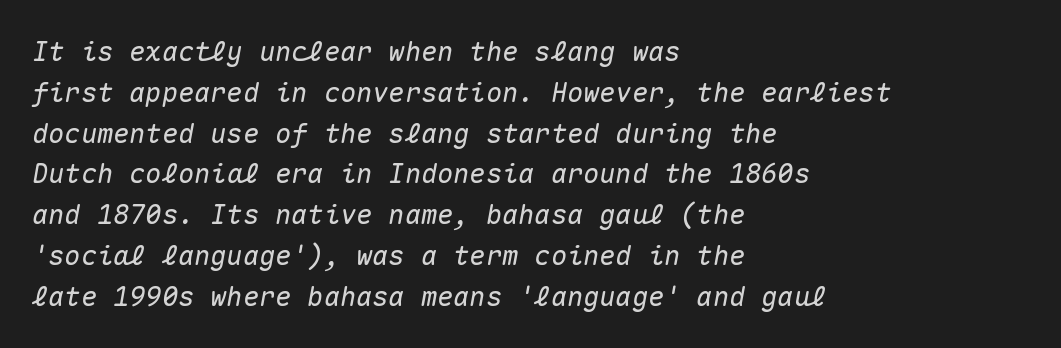
Every character sits at an angle, as italics do. Visually the block forms a straight wall on the left and a jagged coastline on the right. Rule under the text: the space is simply empty. In terms of letterspacing, this is plain default setting. Whoever set this chose a conventional vertical rhythm.
